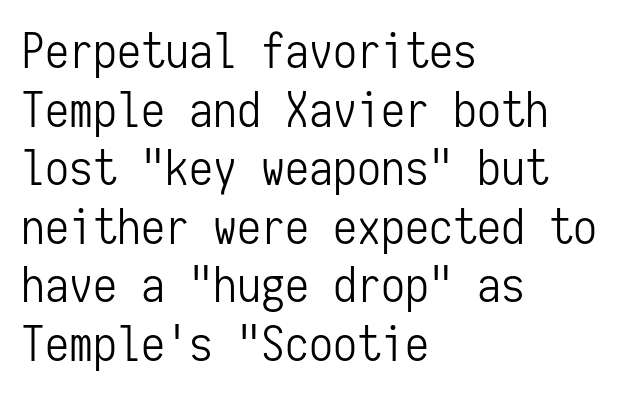
Q: Is the text bold? A: No.
Q: Is the text italic (slanted)? A: No, it is upright.
Q: Is the typeface a serif or a sans-serif typeface? A: Sans-serif.
Q: Is the text underlined? A: No.
Q: How is the paragraph aligned? A: Left-aligned.
Q: Is the spacing between letters normal or unusually wide? A: Normal.
Q: Width (condensed, normal, or wide)? A: Condensed.
Q: Stroke contrast? A: Low.
Q: x-height? A: Medium.
Q: Monospaced? A: Yes.
